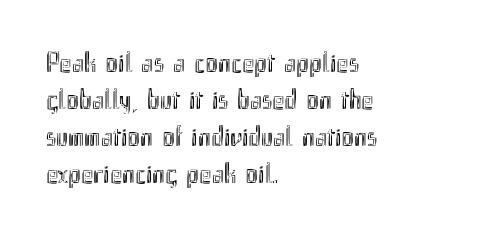
The foot of each line stays bare and open. Notice how the passage keeps a crisp vertical edge on the left only. What stands out about the letter spacing? Nothing — it is the standard amount. Varying glyph widths throughout — classic text-font behaviour. You can tell it's not italic because the verticals are truly vertical. Normally led — the rows are evenly, conventionally spaced.
